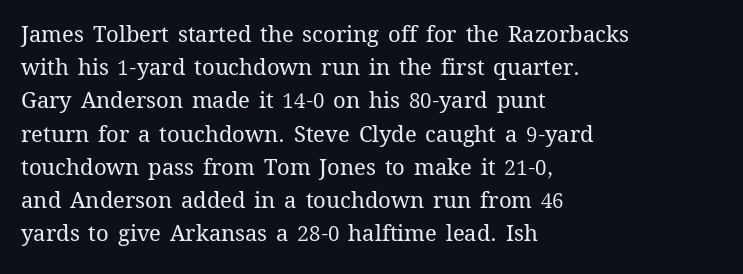
Tall strokes in this sample are plumb rather than angled. Weight: regular or lighter. Tracking value appears to be zero — textbook default spacing. The passage shown stacks its lines at a standard gap. The lines in this sample share a left origin and differ only in where they stop. Anything drawn beneath the words? Only blank space.
